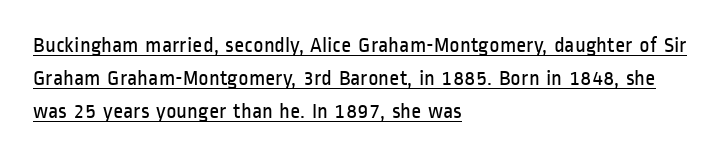
Regarding leading, the lines here are spaced in the standard way. The passage shown has conventional tracking throughout. It's the straight-up-and-down kind of type. The face looks like a standard text weight, possibly lighter.
